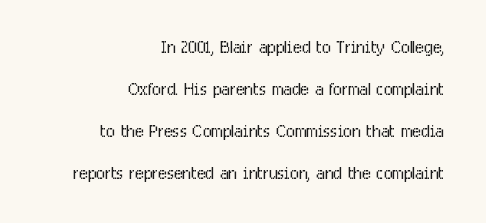
Q: Is the text bold? A: No.
Q: Is the text italic (slanted)? A: No, it is upright.
Q: Is the text underlined? A: No.
Q: How is the paragraph aligned? A: Right-aligned.
Q: Is the spacing between letters normal or unusually wide? A: Normal.
